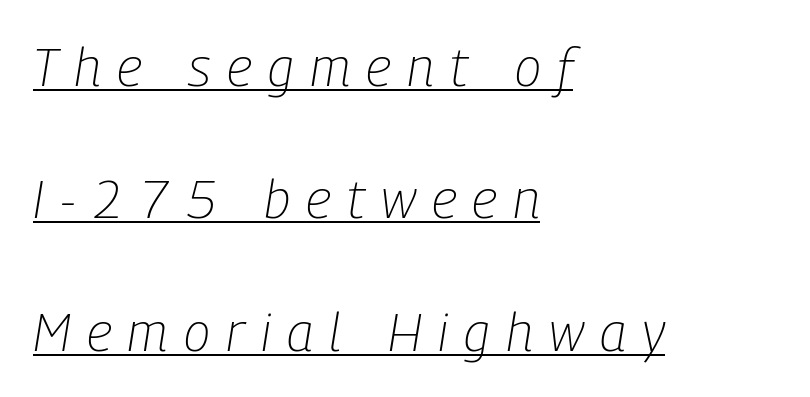
Q: Is the text bold? A: No.
Q: Is the text italic (slanted)? A: Yes, it leans right by about 9 degrees.
Q: Is the text underlined? A: Yes.
Q: How is the paragraph aligned? A: Left-aligned.
Q: Is the spacing between letters normal or unusually wide? A: Unusually wide.
Q: Is the spacing between lines tight, normal or loose? A: Loose.
Q: Width (condensed, normal, or wide)? A: Condensed.
Q: Stroke contrast? A: Low.
Q: x-height? A: Medium.
Q: Monospaced? A: No.
